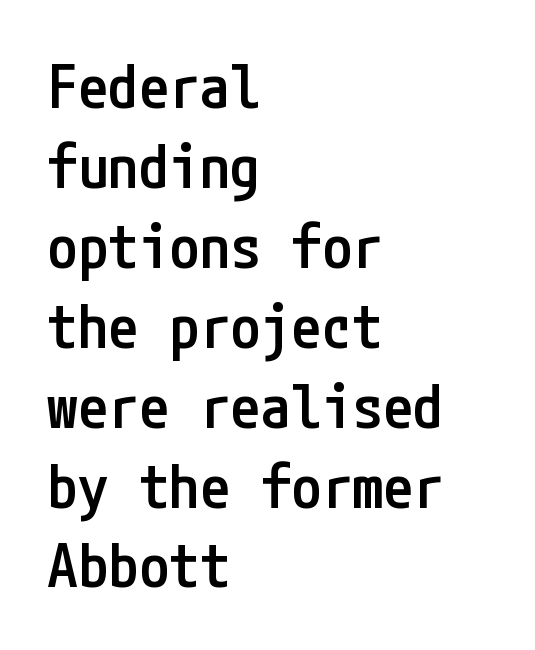
Strokes here are thickened, but only to semibold level. Only glyphs here, with clear space below each row. Leading matches the norm, producing a regular column. The letters stand straight up with perfectly vertical stems. The line texture is even and compact thanks to regular tracking.
